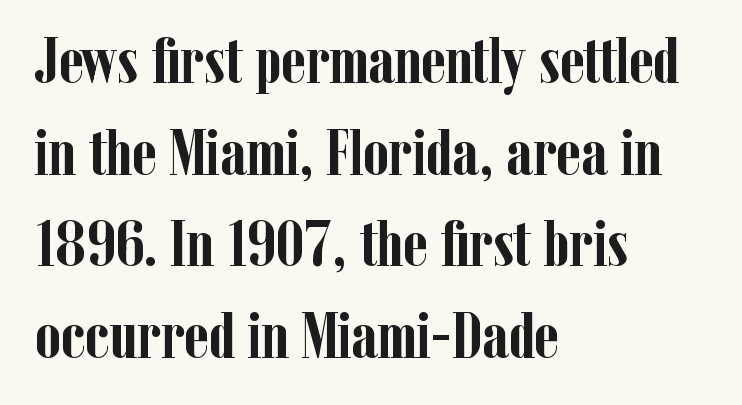
Q: Is the text bold? A: Yes.
Q: Is the text italic (slanted)? A: No, it is upright.
Q: Is the typeface a serif or a sans-serif typeface? A: Serif.
Q: Is the text underlined? A: No.
Q: How is the paragraph aligned? A: Left-aligned.
Q: Is the spacing between letters normal or unusually wide? A: Normal.
Q: Is the spacing between lines tight, normal or loose? A: Normal.
Q: Width (condensed, normal, or wide)? A: Condensed.
Q: Stroke contrast? A: Low.
Q: x-height? A: Medium.
Q: Monospaced? A: No.
